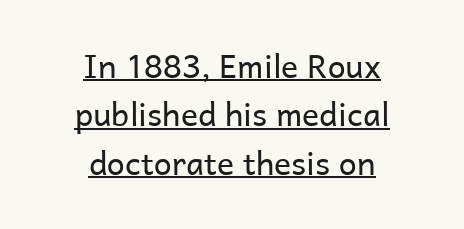
{"serif": "no", "italic": "no", "bold": "no", "weight": "regular", "width": "normal", "stroke_contrast": "low", "x_height": "medium", "monospaced": "no", "underline": "yes", "align": "center", "line_spacing": "normal", "line_spacing_ratio": 1.51, "letter_spacing": "normal", "letter_spacing_em": 0.0, "glyph_px": 32}
